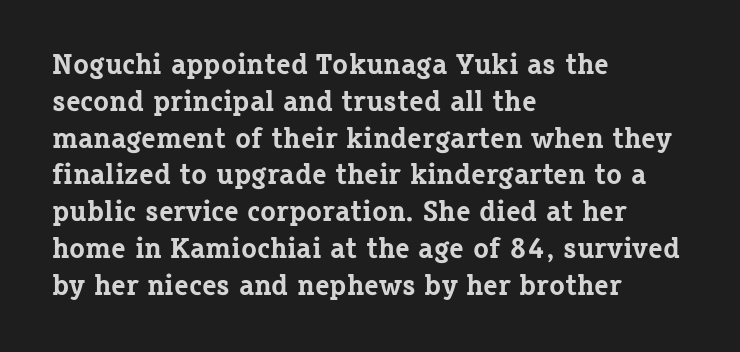
{"serif": "yes", "italic": "no", "bold": "yes", "weight": "bold", "width": "normal", "stroke_contrast": "low", "x_height": "medium", "monospaced": "no", "underline": "no", "align": "left", "line_spacing": "normal", "line_spacing_ratio": 1.27, "letter_spacing": "normal", "letter_spacing_em": 0.0, "glyph_px": 29}
